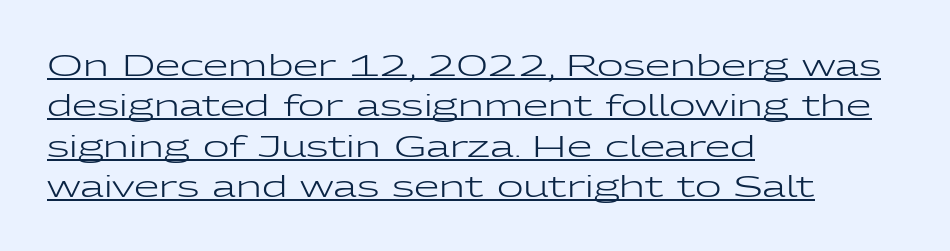
The image shows 29 px regular-weight, wide sans-serif type, upright; set left-aligned, normal line spacing (1.39x), normal letter spacing, underlined; low stroke contrast and a medium x-height.
